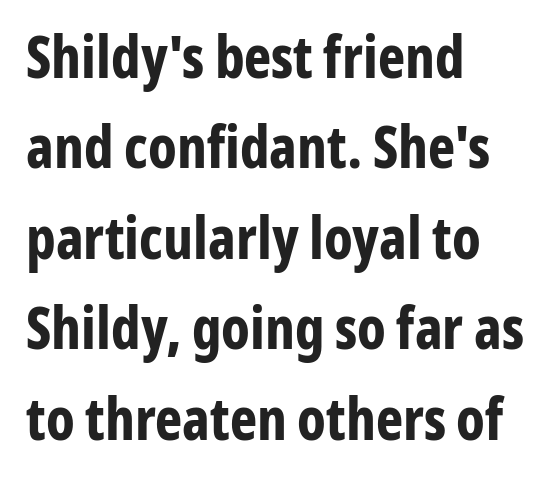
Q: Is the text bold? A: Yes.
Q: Is the text italic (slanted)? A: No, it is upright.
Q: Is the typeface a serif or a sans-serif typeface? A: Sans-serif.
Q: Is the text underlined? A: No.
Q: How is the paragraph aligned? A: Left-aligned.
Q: Is the spacing between letters normal or unusually wide? A: Normal.
Q: Is the spacing between lines tight, normal or loose? A: Normal.
Q: Width (condensed, normal, or wide)? A: Condensed.
Q: Stroke contrast? A: Low.
Q: x-height? A: Medium.
Q: Monospaced? A: No.
